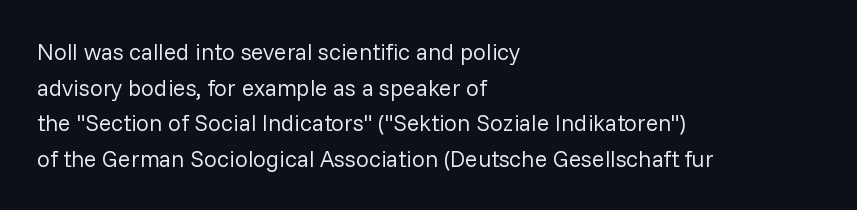
Q: Is the text bold? A: No.
Q: Is the text italic (slanted)? A: No, it is upright.
Q: Is the text underlined? A: No.
Q: How is the paragraph aligned? A: Left-aligned.
Q: Is the spacing between letters normal or unusually wide? A: Normal.
Q: Is the spacing between lines tight, normal or loose? A: Normal.
